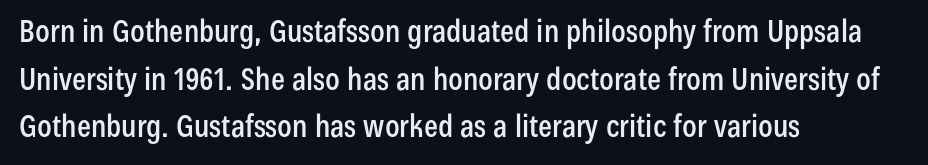
The image shows 31 px condensed sans-serif type, upright; set left-aligned, normal line spacing (1.54x), normal letter spacing, not underlined; low stroke contrast and a medium x-height.
